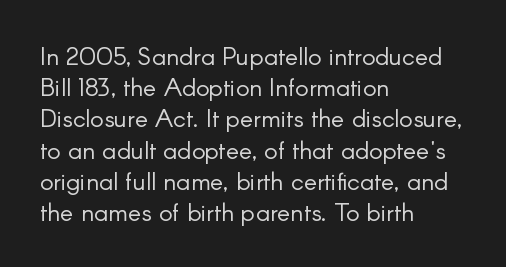
The image shows 25 px text type, upright; set left-aligned, normal line spacing (1.25x), normal letter spacing, not underlined.
